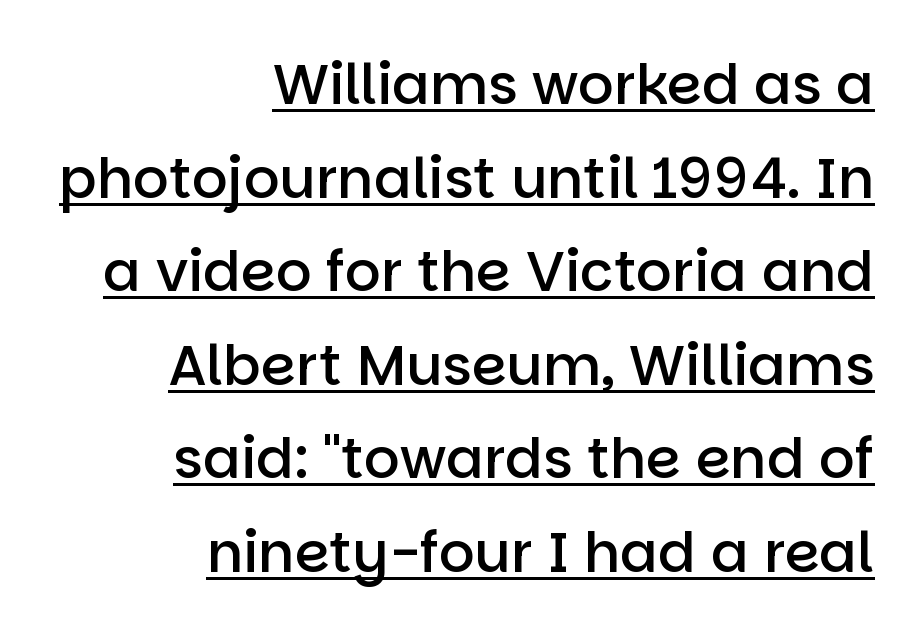
Q: Is the text bold? A: Semi-bold.
Q: Is the text italic (slanted)? A: No, it is upright.
Q: Is the typeface a serif or a sans-serif typeface? A: Sans-serif.
Q: Is the text underlined? A: Yes.
Q: How is the paragraph aligned? A: Right-aligned.
Q: Is the spacing between letters normal or unusually wide? A: Normal.
Q: Is the spacing between lines tight, normal or loose? A: Normal.
Q: Width (condensed, normal, or wide)? A: Normal.
Q: Stroke contrast? A: Low.
Q: x-height? A: Large.
Q: Monospaced? A: No.
